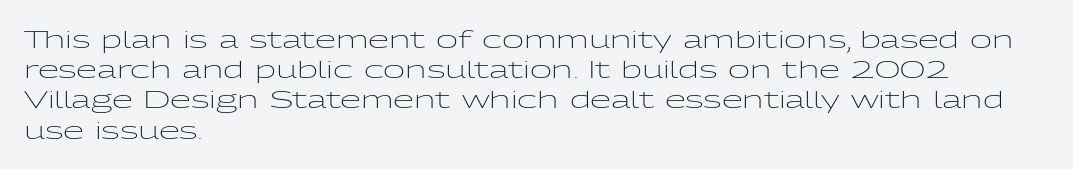
The weight would be labelled regular, book, light, or lighter still. Every stem runs plumb, perpendicular to the baseline. Descender tails drop into unmarked territory. One glance says typical: line gaps are just what's usual.
